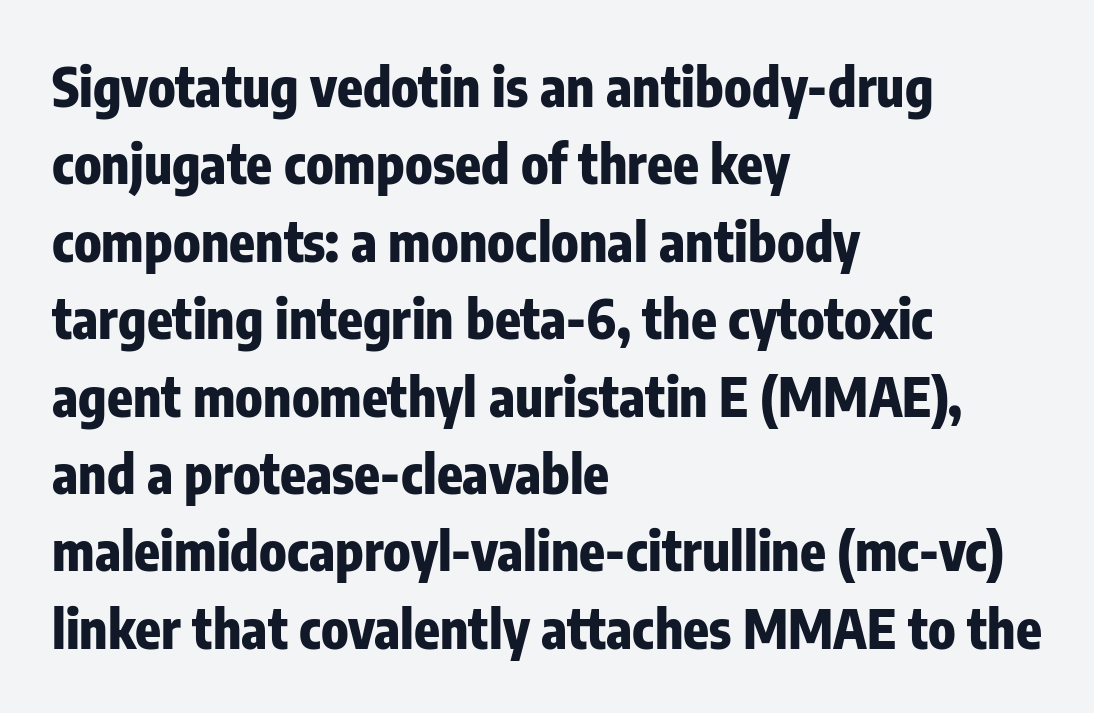
The image shows 53 px heavy, condensed sans-serif type, upright; set left-aligned, normal line spacing (1.46x), normal letter spacing, not underlined; low stroke contrast and a medium x-height.
